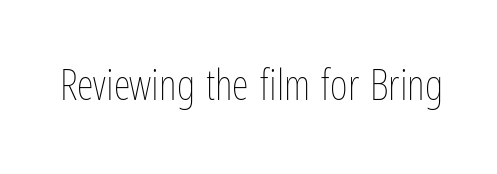
{"italic": "no", "bold": "no", "weight": "thin", "width": "condensed", "stroke_contrast": "low", "x_height": "medium", "monospaced": "no", "underline": "no", "letter_spacing": "normal", "letter_spacing_em": 0.0, "glyph_px": 43}
